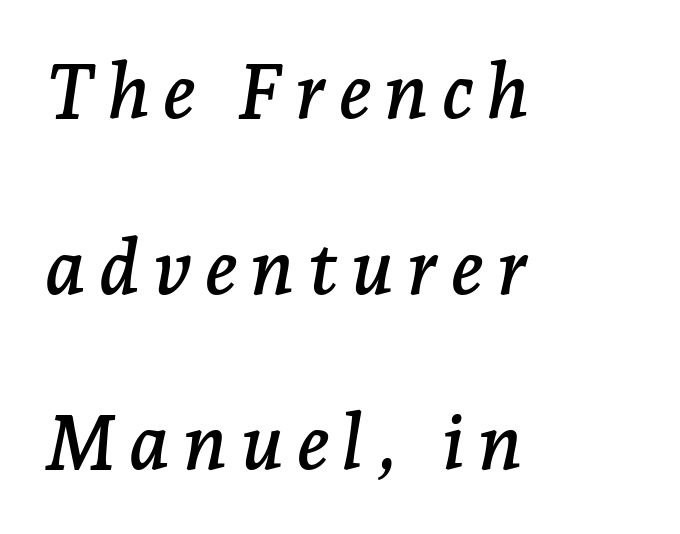
You can tell from the footed stems that serif type was used. The compositor pushed each line to the left boundary. Vertical spacing — loose. The string is rendered with underlining switched off. Italic? Definitely — the glyphs are oblique. Note the varied advance widths — an 'i' is clearly narrower than an 'm'.
